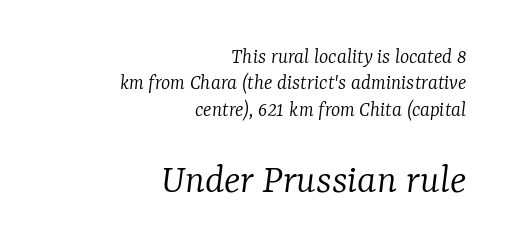
{"serif": "yes", "italic": "yes", "lean": "right", "slant_degrees": 7, "bold": "no", "weight": "light", "width": "normal", "stroke_contrast": "low", "x_height": "medium", "monospaced": "no", "underline": "no", "align": "right", "line_spacing_ratio": 1.2, "letter_spacing": "normal", "letter_spacing_em": 0.0, "larger_block": "second", "size_ratio": 1.95, "glyph_px": 43}
